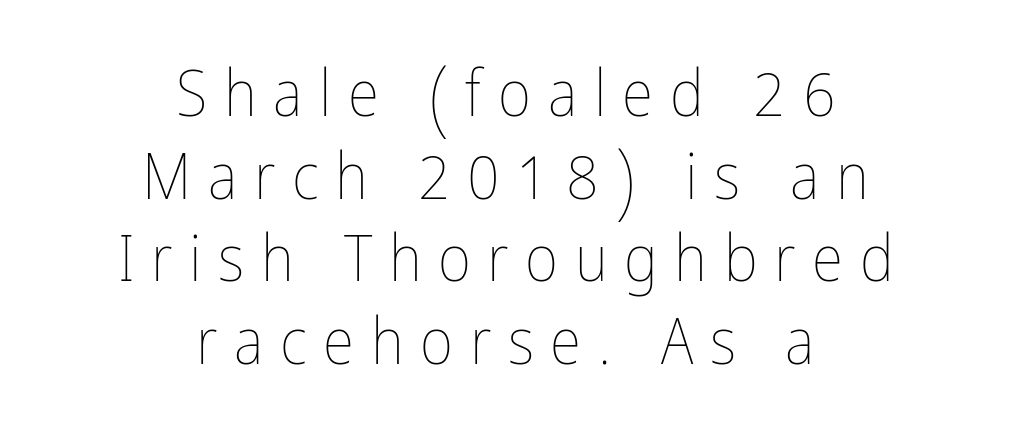
The image shows 64 px thin, condensed type, upright; set centered, normal line spacing (1.29x), unusually wide letter spacing (+0.26 em), not underlined; low stroke contrast and a medium x-height.
